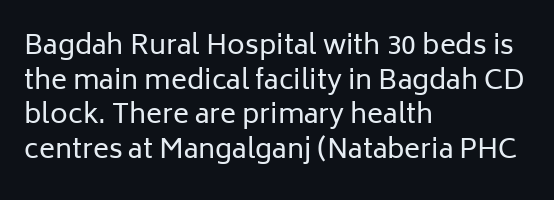
Q: Is the text bold? A: No.
Q: Is the text italic (slanted)? A: No, it is upright.
Q: Is the text underlined? A: No.
Q: How is the paragraph aligned? A: Left-aligned.
Q: Is the spacing between letters normal or unusually wide? A: Normal.
Q: Is the spacing between lines tight, normal or loose? A: Normal.
